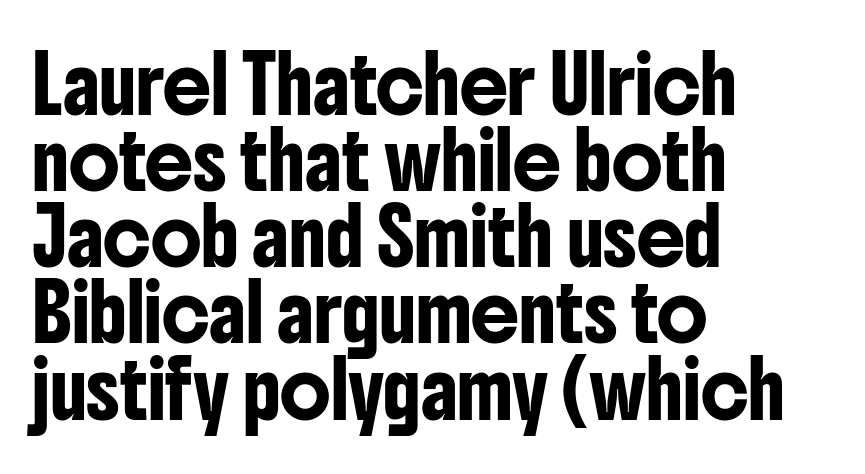
{"serif": "no", "italic": "no", "width": "condensed", "stroke_contrast": "low", "x_height": "medium", "monospaced": "no", "underline": "no", "align": "left", "line_spacing": "normal", "line_spacing_ratio": 1.41, "letter_spacing": "normal", "letter_spacing_em": 0.0, "glyph_px": 54}
